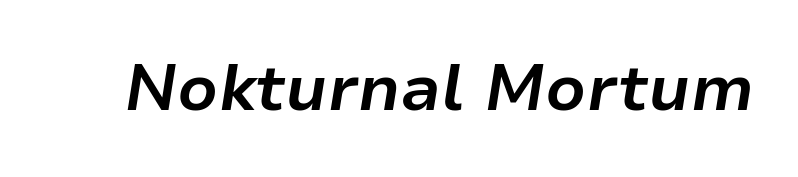
As a designer I'd log this as weight 700, bold. In terms of posture, this sample is oblique. Does extra space separate the letters? No, they use regular spacing. Letters rest on an invisible, unmarked baseline.
